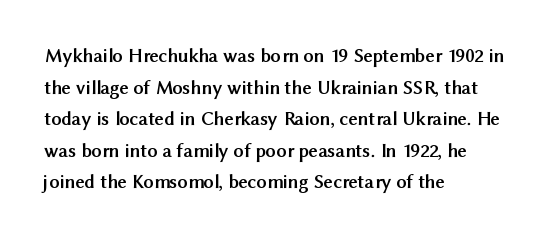
The image shows 20 px bold type, upright; set left-aligned, normal line spacing (1.58x), normal letter spacing, not underlined.
